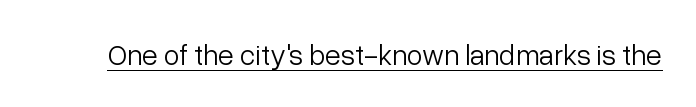
The image shows 29 px light sans-serif type, upright; set normal letter spacing, underlined; low stroke contrast and a medium x-height.
